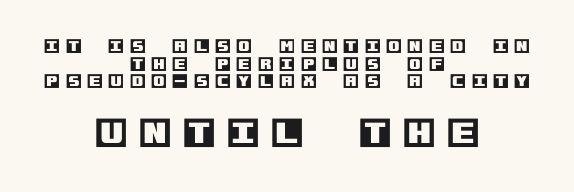
Ordinary non-slanted type is in use. The rendering enlarges the type as you move from the upper chunk to the lower. The typesetter chose a symmetrical, centered arrangement here. Tightly led — the rows are bunched.
